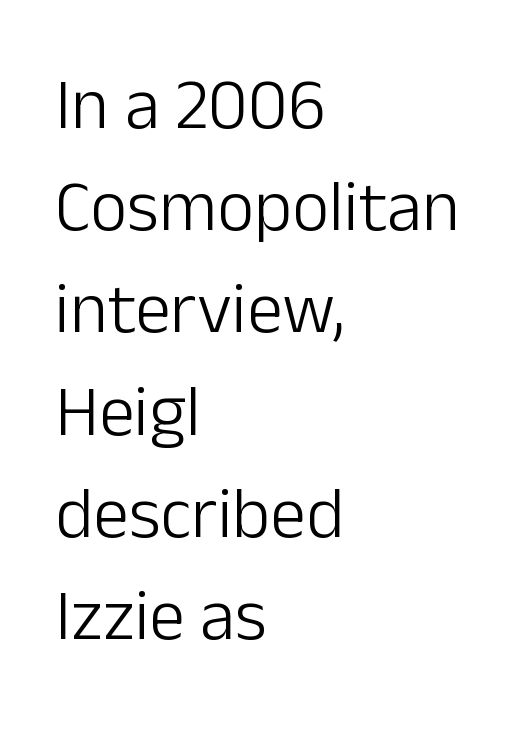
Nobody touched the tracking dial on this one. Weight class: somewhere from thin through regular. Vertical spacing — default. The letters stand upright; this is a roman face.
